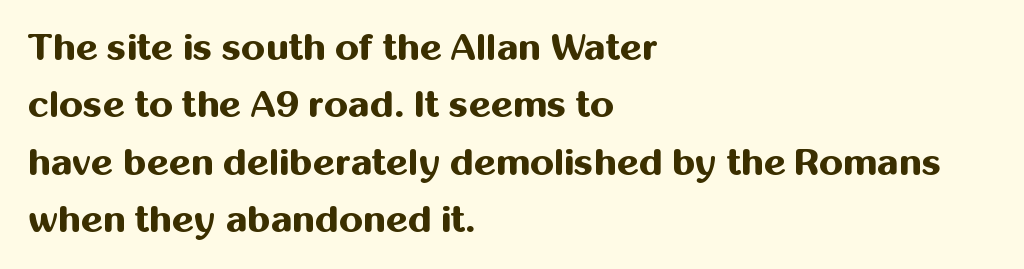
Default kerning and tracking; the words read as compact shapes. Spacing verdict: proportional, widths tailored to each character. Horizontal bands of white between lines are of average thickness. Chunky letters — that's bold for sure. Unlike italic type, these characters show no tilt at all. Underlining? Definitely not there.
